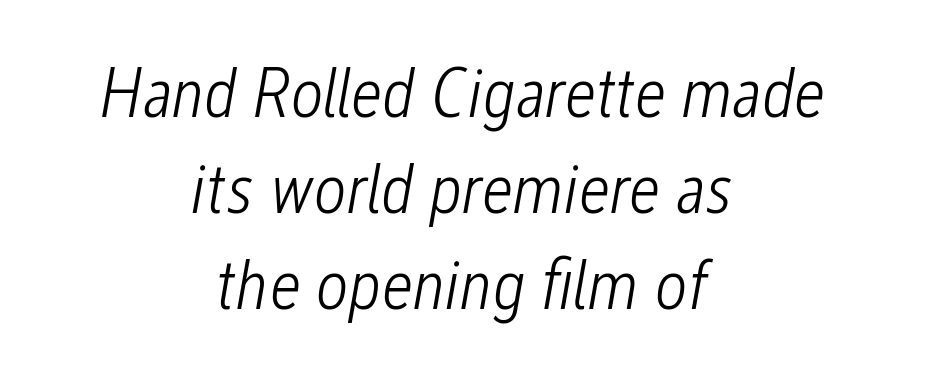
{"italic": "yes", "lean": "right", "slant_degrees": 12, "bold": "no", "weight": "light", "width": "condensed", "stroke_contrast": "low", "x_height": "medium", "monospaced": "no", "underline": "no", "align": "center", "line_spacing": "normal", "line_spacing_ratio": 1.35, "letter_spacing": "normal", "letter_spacing_em": 0.0, "glyph_px": 71}
